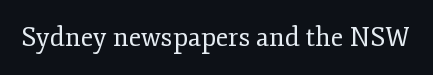
Q: Is the text bold? A: No.
Q: Is the text italic (slanted)? A: No, it is upright.
Q: Is the text underlined? A: No.
Q: Is the spacing between letters normal or unusually wide? A: Normal.
